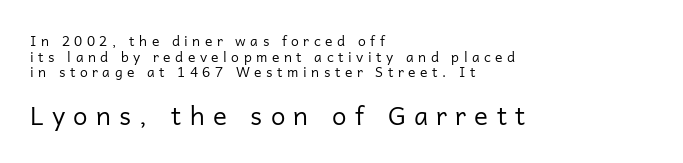
Top chunk: small. Bottom chunk: large. Descender tails drop into unmarked territory. The gaps between neighbouring characters are conspicuously large. Is there any slant? The stems are plumb. The passage shown is not bold in any degree. Visually the block forms a straight wall on the left and a jagged coastline on the right.
